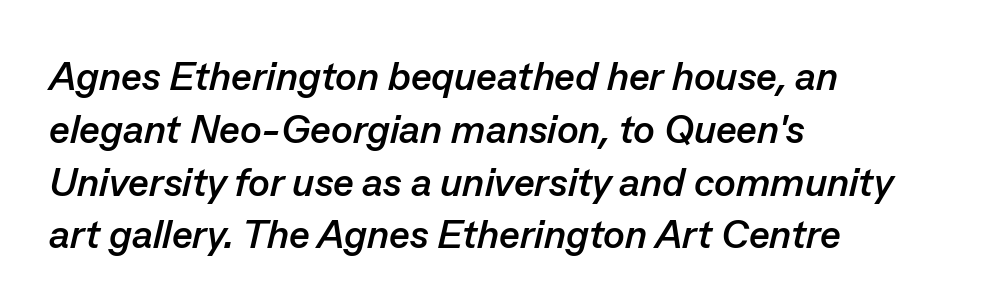
The image shows 40 px semibold type, italic (leaning right); set left-aligned, normal line spacing (1.32x), normal letter spacing, not underlined; low stroke contrast and a medium x-height.
